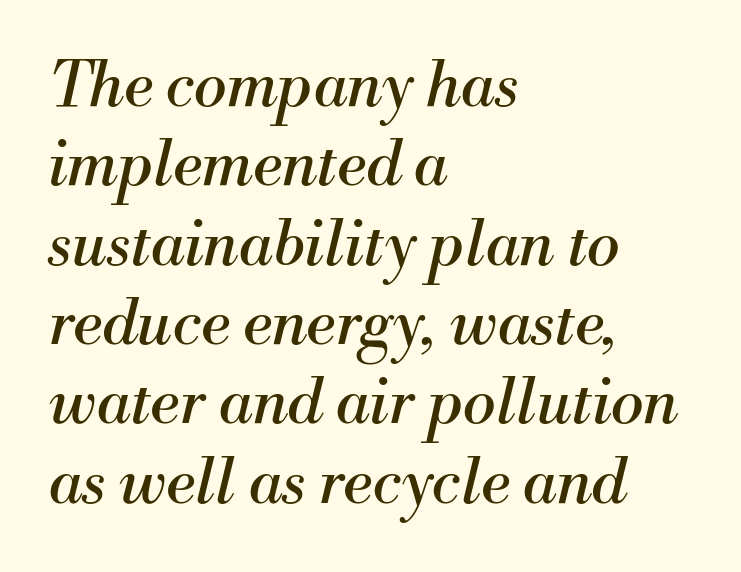
Q: Is the text bold? A: No.
Q: Is the text italic (slanted)? A: Yes, it leans right by about 13 degrees.
Q: Is the typeface a serif or a sans-serif typeface? A: Serif.
Q: Is the text underlined? A: No.
Q: How is the paragraph aligned? A: Left-aligned.
Q: Is the spacing between letters normal or unusually wide? A: Normal.
Q: Is the spacing between lines tight, normal or loose? A: Normal.
Q: Width (condensed, normal, or wide)? A: Normal.
Q: Stroke contrast? A: Medium.
Q: x-height? A: Small.
Q: Monospaced? A: No.
